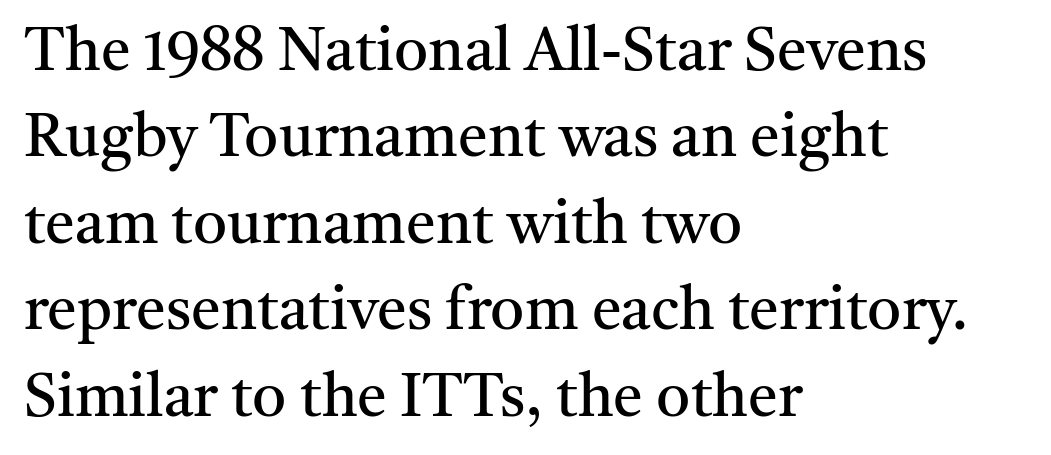
The type family on display is of the serif kind. Ascenders rise straight up at ninety degrees. Look at the tracking — it's just the regular setting, nothing added. A bare baseline throughout the passage. Layout note: lines flush left.
